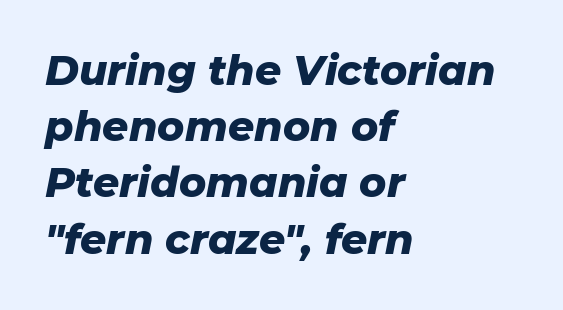
How heavy is the stroke? Heavy — this is a bold. Look at the tracking — it's just the regular setting, nothing added. The space directly below the letters is spotless. The lines are quadded left. One glance says typical: line gaps are just what's usual.
